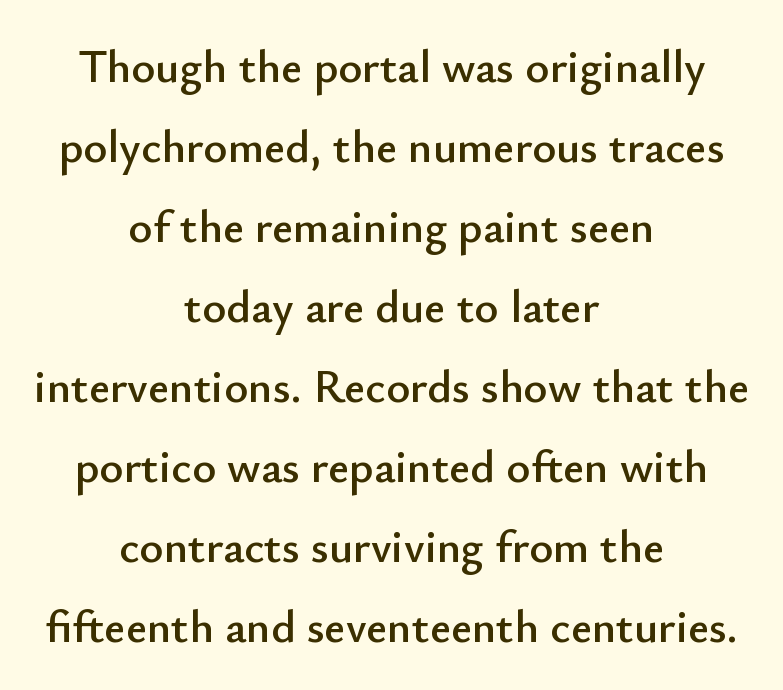
Q: Is the text italic (slanted)? A: No, it is upright.
Q: Is the typeface a serif or a sans-serif typeface? A: Sans-serif.
Q: Is the text underlined? A: No.
Q: How is the paragraph aligned? A: Centered.
Q: Is the spacing between letters normal or unusually wide? A: Normal.
Q: Width (condensed, normal, or wide)? A: Normal.
Q: Stroke contrast? A: Low.
Q: x-height? A: Small.
Q: Monospaced? A: No.
